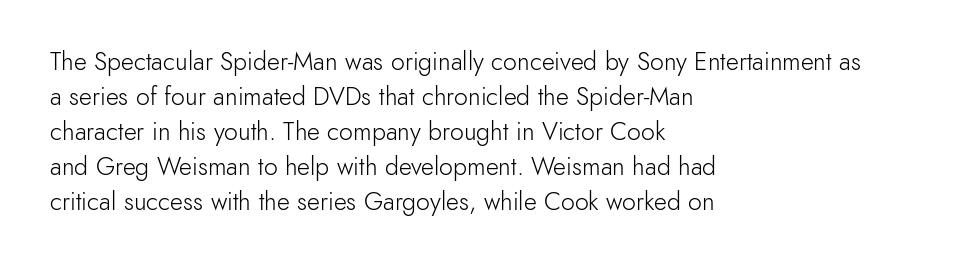
The image shows 25 px text type, upright; set left-aligned, normal line spacing (1.4x), normal letter spacing, not underlined.
